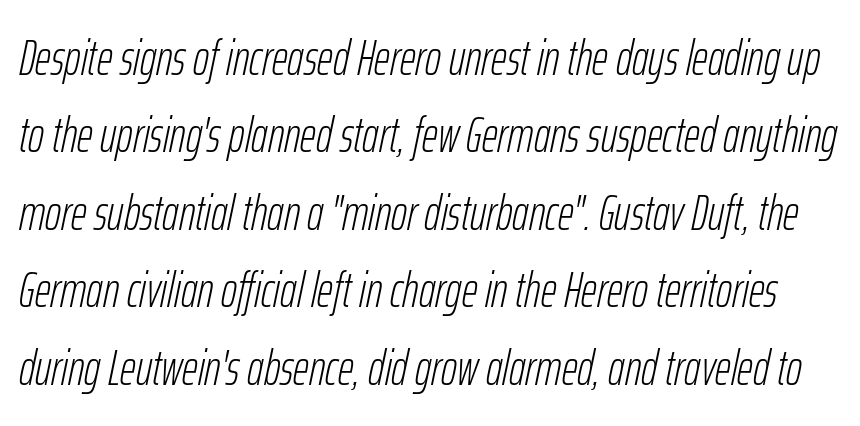
Q: Is the text bold? A: No.
Q: Is the text italic (slanted)? A: Yes, it leans right by about 12 degrees.
Q: Is the text underlined? A: No.
Q: Is the spacing between letters normal or unusually wide? A: Normal.
Q: Is the spacing between lines tight, normal or loose? A: Normal.
Q: Width (condensed, normal, or wide)? A: Condensed.
Q: Stroke contrast? A: Low.
Q: x-height? A: Medium.
Q: Monospaced? A: No.
